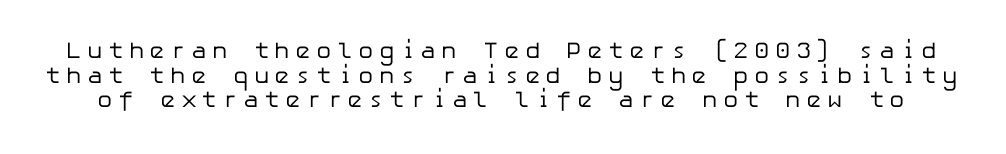
This sample uses expanded letter spacing, leaving extra air between glyphs. Quick note: interline space is minimal. Descenders hang freely into open space. The specimen reads as upright at a glance.
